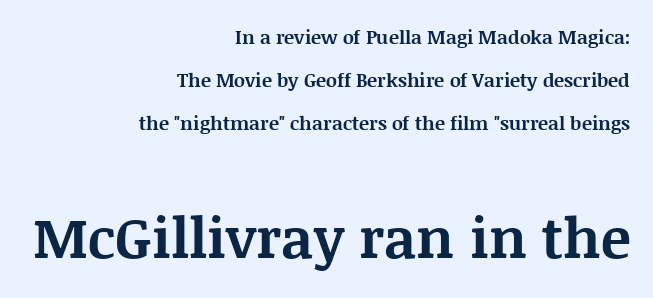
Q: Is the text bold? A: Yes.
Q: Is the text italic (slanted)? A: No, it is upright.
Q: Is the typeface a serif or a sans-serif typeface? A: Serif.
Q: Is the text underlined? A: No.
Q: How is the paragraph aligned? A: Right-aligned.
Q: Is the spacing between letters normal or unusually wide? A: Normal.
Q: Is the spacing between lines tight, normal or loose? A: Loose.
Q: Which block of text is set in a larger size, the first (top) or the second (bottom)? A: The second (bottom) one.
Q: Width (condensed, normal, or wide)? A: Normal.
Q: Stroke contrast? A: Medium.
Q: x-height? A: Large.
Q: Monospaced? A: No.
